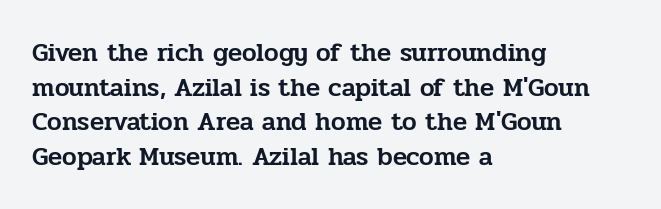
Q: Is the text italic (slanted)? A: No, it is upright.
Q: Is the text underlined? A: No.
Q: How is the paragraph aligned? A: Left-aligned.
Q: Is the spacing between letters normal or unusually wide? A: Normal.
Q: Is the spacing between lines tight, normal or loose? A: Normal.
